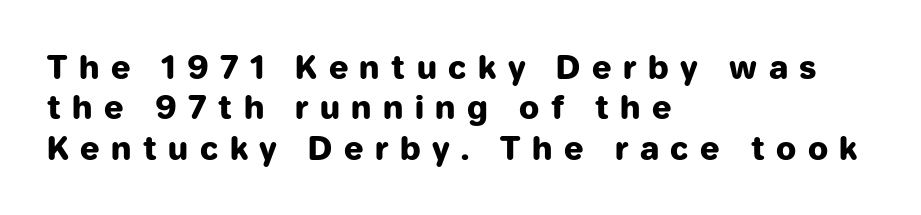
Q: Is the text bold? A: Yes.
Q: Is the text italic (slanted)? A: No, it is upright.
Q: Is the typeface a serif or a sans-serif typeface? A: Sans-serif.
Q: Is the text underlined? A: No.
Q: How is the paragraph aligned? A: Left-aligned.
Q: Is the spacing between letters normal or unusually wide? A: Unusually wide.
Q: Is the spacing between lines tight, normal or loose? A: Normal.
Q: Width (condensed, normal, or wide)? A: Normal.
Q: Stroke contrast? A: Low.
Q: x-height? A: Medium.
Q: Monospaced? A: No.
